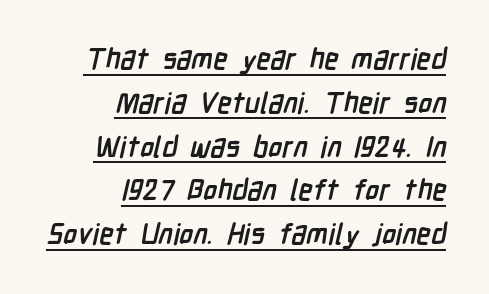
You could call the tracking neutral — neither tight nor loose. You can see a thin bar hugging the bottom of the glyphs. Each glyph is drawn with heavy, bold strokes. Nothing sits at the stroke ends, so this counts as sans-serif. This sample is right-justified, so line beginnings fall wherever the words allow.
